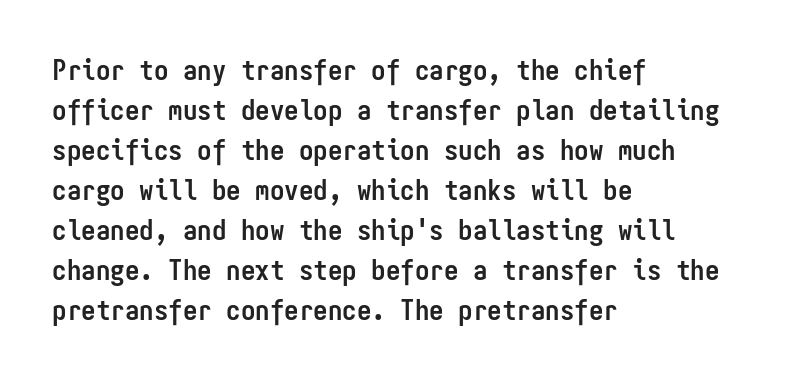
{"serif": "no", "italic": "no", "bold": "yes", "weight": "semibold", "width": "condensed", "stroke_contrast": "low", "x_height": "medium", "monospaced": "yes", "underline": "no", "align": "left", "line_spacing": "normal", "line_spacing_ratio": 1.38, "letter_spacing": "normal", "letter_spacing_em": 0.0, "glyph_px": 29}
